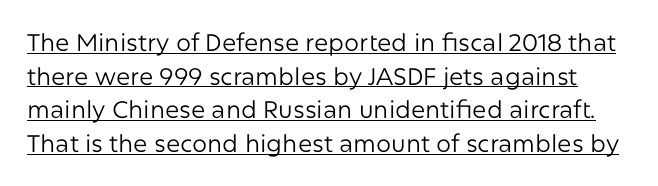
The image shows 24 px text type, upright; set normal line spacing (1.4x), normal letter spacing, underlined.
